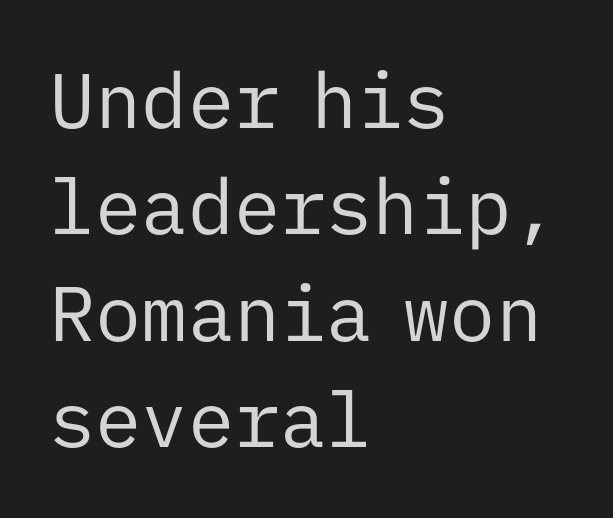
Q: Is the text bold? A: No.
Q: Is the text italic (slanted)? A: No, it is upright.
Q: Is the typeface a serif or a sans-serif typeface? A: Sans-serif.
Q: Is the text underlined? A: No.
Q: How is the paragraph aligned? A: Left-aligned.
Q: Is the spacing between letters normal or unusually wide? A: Normal.
Q: Is the spacing between lines tight, normal or loose? A: Normal.
Q: Width (condensed, normal, or wide)? A: Normal.
Q: Stroke contrast? A: Low.
Q: x-height? A: Medium.
Q: Monospaced? A: Yes.
